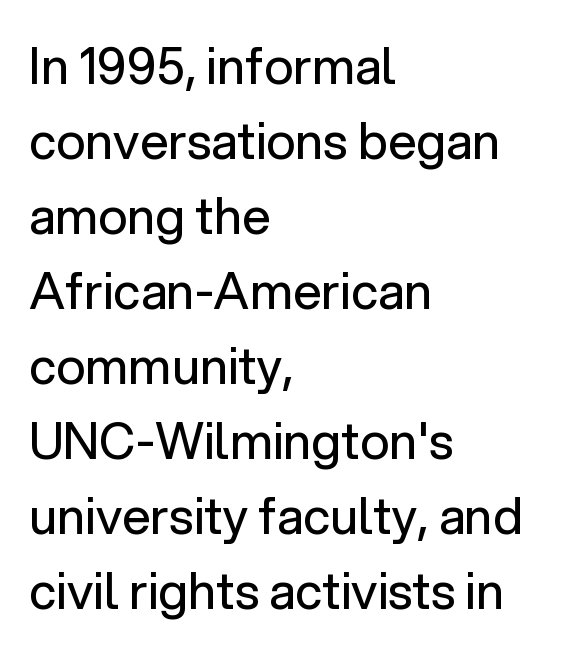
The typesetting does not lean heavy: it is not bold. Left-aligned paragraph, ragged on the right. A typesetter would label this face a sans. It's the straight-up-and-down kind of type. Lines of text with bare space underneath. A typesetter would call this leading conventional body-copy spacing.
